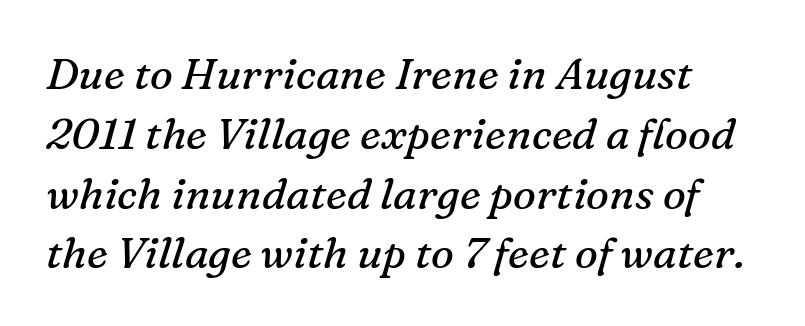
Q: Is the text bold? A: No.
Q: Is the text italic (slanted)? A: Yes, it leans right by about 16 degrees.
Q: Is the typeface a serif or a sans-serif typeface? A: Serif.
Q: Is the text underlined? A: No.
Q: Is the spacing between letters normal or unusually wide? A: Normal.
Q: Is the spacing between lines tight, normal or loose? A: Normal.
Q: Width (condensed, normal, or wide)? A: Normal.
Q: Stroke contrast? A: Medium.
Q: x-height? A: Medium.
Q: Monospaced? A: No.
